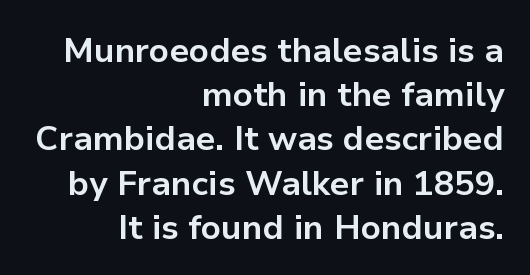
Q: Is the text bold? A: Yes.
Q: Is the text italic (slanted)? A: No, it is upright.
Q: Is the typeface a serif or a sans-serif typeface? A: Sans-serif.
Q: Is the text underlined? A: No.
Q: How is the paragraph aligned? A: Right-aligned.
Q: Is the spacing between letters normal or unusually wide? A: Normal.
Q: Is the spacing between lines tight, normal or loose? A: Normal.
Q: Width (condensed, normal, or wide)? A: Normal.
Q: Stroke contrast? A: Low.
Q: x-height? A: Medium.
Q: Monospaced? A: No.
